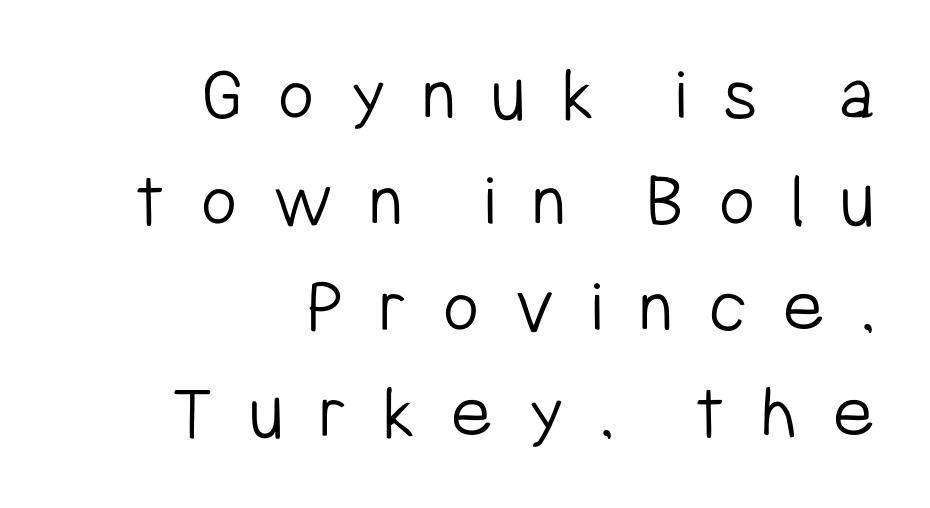
Q: Is the text bold? A: No.
Q: Is the text italic (slanted)? A: No, it is upright.
Q: Is the typeface a serif or a sans-serif typeface? A: Sans-serif.
Q: Is the text underlined? A: No.
Q: How is the paragraph aligned? A: Right-aligned.
Q: Is the spacing between letters normal or unusually wide? A: Unusually wide.
Q: Is the spacing between lines tight, normal or loose? A: Normal.
Q: Width (condensed, normal, or wide)? A: Condensed.
Q: Stroke contrast? A: Low.
Q: x-height? A: Medium.
Q: Monospaced? A: No.
